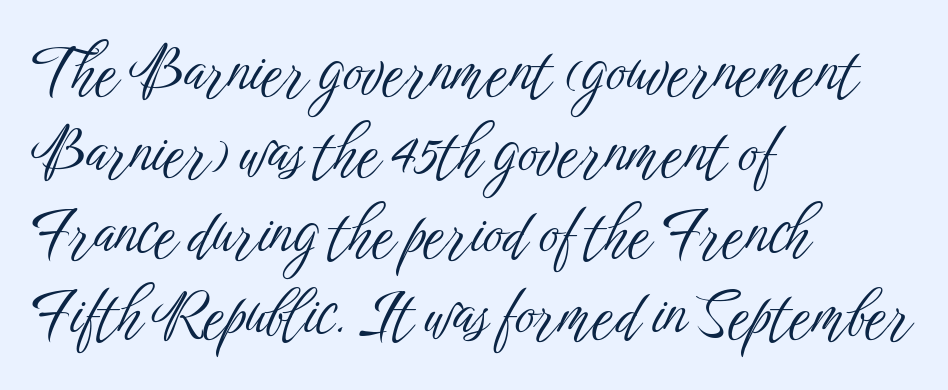
{"serif": "no", "bold": "no", "weight": "light", "width": "condensed", "stroke_contrast": "low", "x_height": "medium", "monospaced": "no", "underline": "no", "align": "left", "line_spacing": "normal", "line_spacing_ratio": 1.33, "letter_spacing": "normal", "letter_spacing_em": 0.0, "glyph_px": 61}
